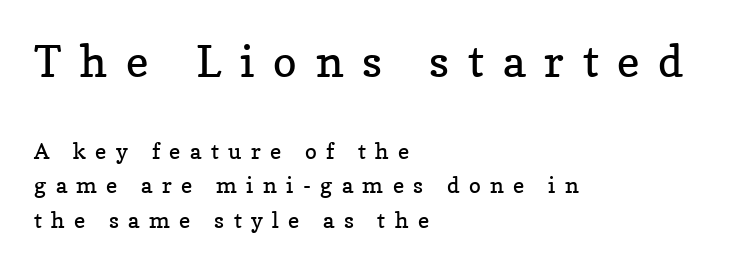
Q: Is the text bold? A: No.
Q: Is the text italic (slanted)? A: No, it is upright.
Q: Is the typeface a serif or a sans-serif typeface? A: Serif.
Q: Is the text underlined? A: No.
Q: How is the paragraph aligned? A: Left-aligned.
Q: Is the spacing between letters normal or unusually wide? A: Unusually wide.
Q: Is the spacing between lines tight, normal or loose? A: Normal.
Q: Which block of text is set in a larger size, the first (top) or the second (bottom)? A: The first (top) one.
Q: Width (condensed, normal, or wide)? A: Normal.
Q: Stroke contrast? A: Low.
Q: x-height? A: Medium.
Q: Monospaced? A: No.
